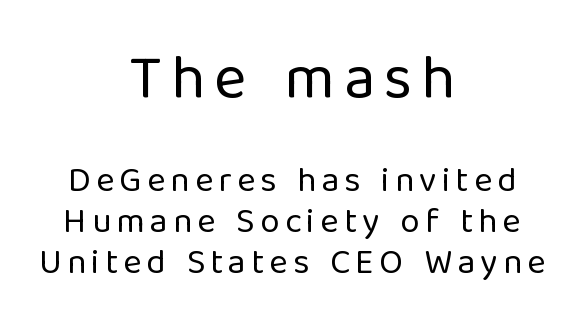
Q: Is the text bold? A: No.
Q: Is the text italic (slanted)? A: No, it is upright.
Q: Is the typeface a serif or a sans-serif typeface? A: Sans-serif.
Q: Is the text underlined? A: No.
Q: How is the paragraph aligned? A: Centered.
Q: Which block of text is set in a larger size, the first (top) or the second (bottom)? A: The first (top) one.
Q: Width (condensed, normal, or wide)? A: Normal.
Q: Stroke contrast? A: Low.
Q: x-height? A: Medium.
Q: Monospaced? A: No.
